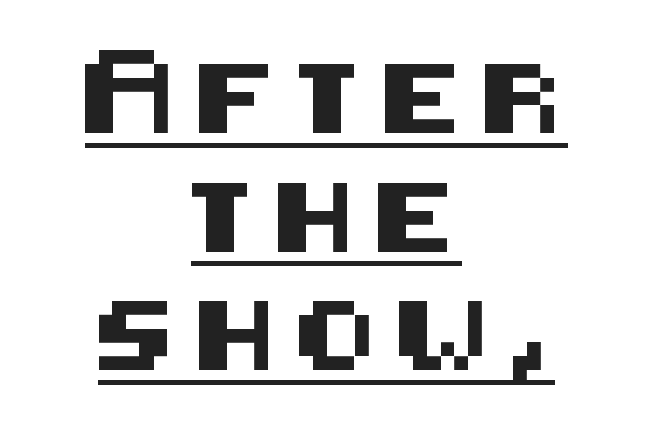
{"serif": "no", "italic": "no", "width": "normal", "stroke_contrast": "medium", "x_height": "large", "underline": "yes", "align": "center", "line_spacing_ratio": 1.72, "letter_spacing": "wide", "letter_spacing_em": 0.25, "glyph_px": 69}
